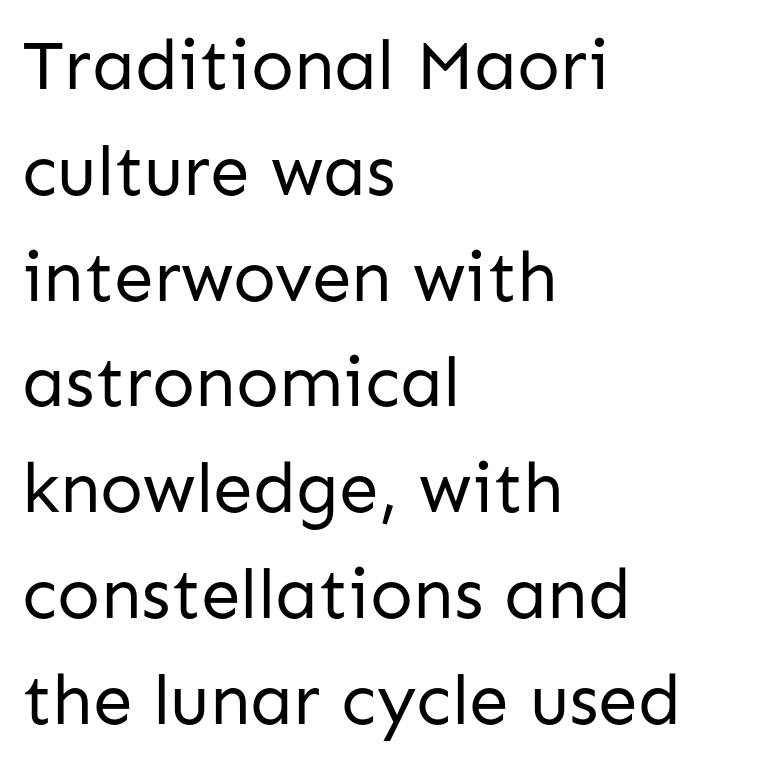
What kind of face is this? One without serifs — a sans. The passage shown stacks its lines at a standard gap. Spacing verdict: proportional, widths tailored to each character. Words float on clear page, feet unadorned. The passage shown has conventional tracking throughout. Italic? Not at all — the glyphs are vertical.
